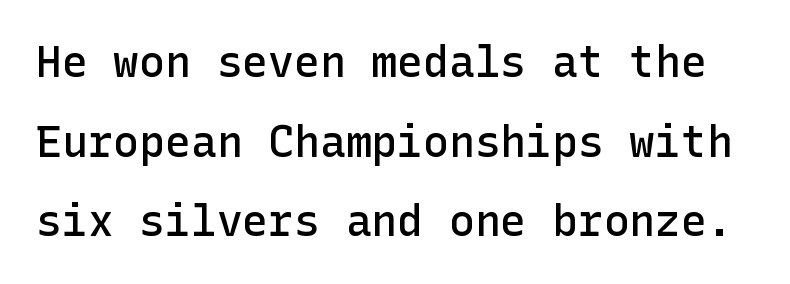
{"serif": "no", "italic": "no", "bold": "semi", "weight": "semibold", "width": "normal", "stroke_contrast": "low", "x_height": "medium", "underline": "no", "line_spacing_ratio": 1.85, "letter_spacing": "normal", "letter_spacing_em": 0.0, "glyph_px": 43}
